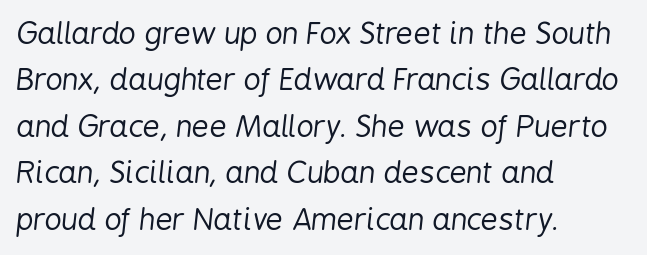
The specimen reads as italic at a glance. The letterforms sit at book weight or below. This sample is left-justified, so line endings fall wherever the words run out. In terms of leading, this rendering sits right in the middle. The zone under the glyphs is completely vacant. The face used here is rendered with its standard letterfit.
